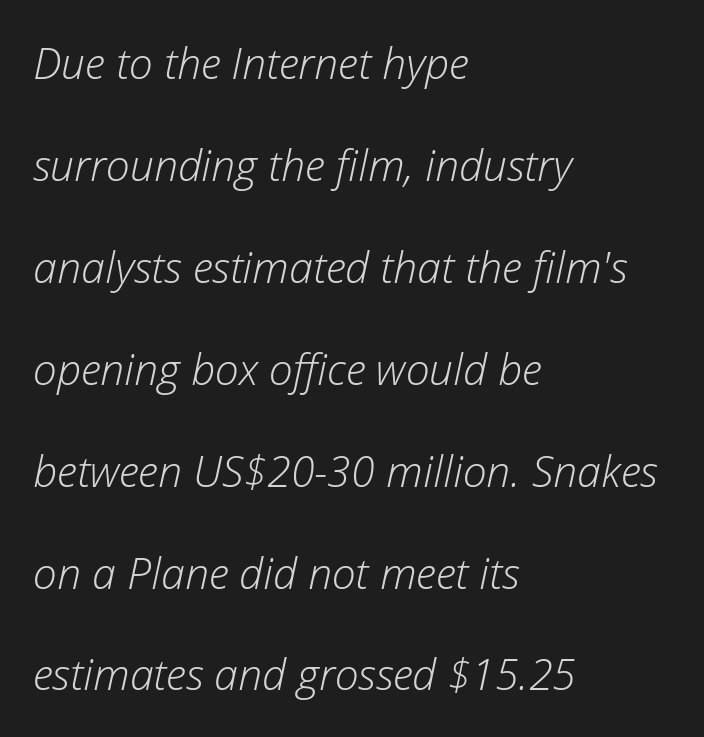
The image shows 43 px light type, italic (leaning right); set left-aligned, loose line spacing (2.37x), normal letter spacing, not underlined; low stroke contrast and a medium x-height.
